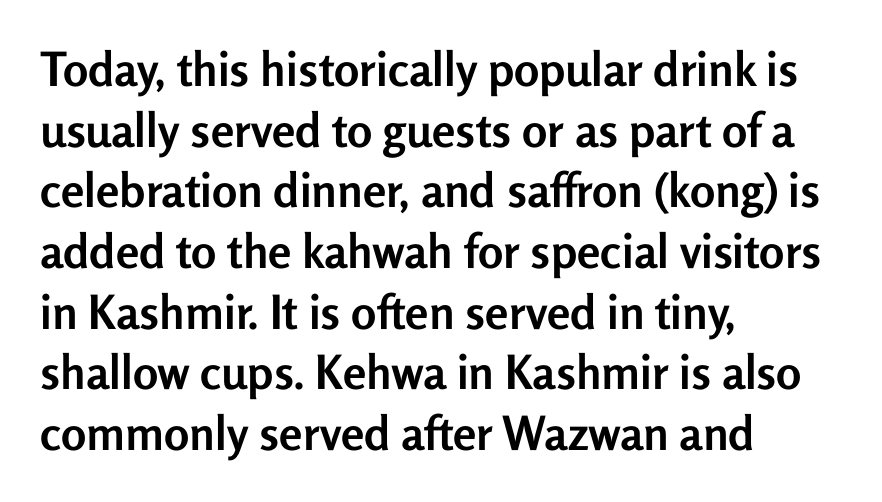
Left-aligned paragraph, ragged on the right. The space beneath each line is pristine and unruled. The text was rendered using a sans face with plain stroke endings. Regarding leading, the lines here are spaced in the standard way. The gaps between neighbouring characters are ordinary and unremarkable.
